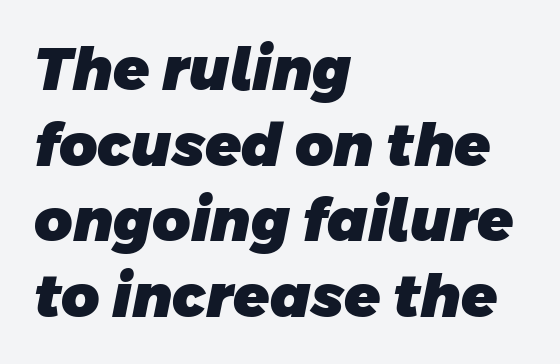
Q: Is the text bold? A: Yes.
Q: Is the typeface a serif or a sans-serif typeface? A: Sans-serif.
Q: Is the text underlined? A: No.
Q: How is the paragraph aligned? A: Left-aligned.
Q: Is the spacing between letters normal or unusually wide? A: Normal.
Q: Is the spacing between lines tight, normal or loose? A: Normal.
Q: Width (condensed, normal, or wide)? A: Normal.
Q: Stroke contrast? A: Low.
Q: x-height? A: Large.
Q: Monospaced? A: No.
